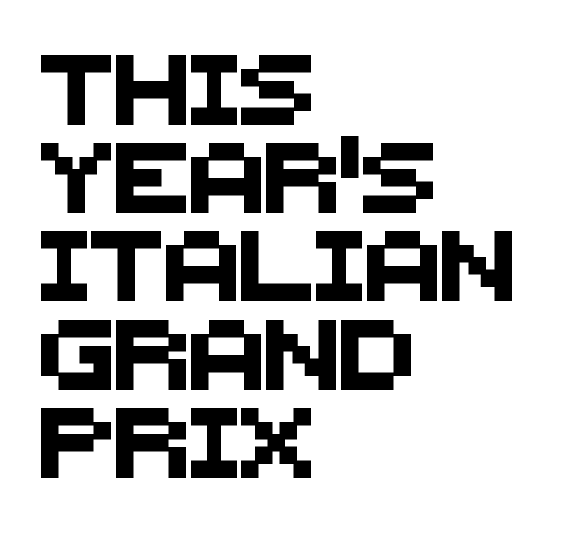
The image shows 70 px sans-serif type; set left-aligned, normal line spacing (1.26x), normal letter spacing, not underlined; medium stroke contrast and a large x-height.
